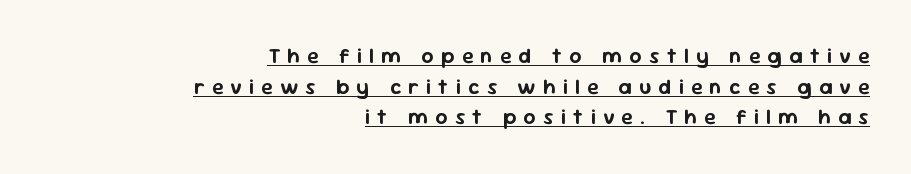
This is roman type, the default non-slanted kind. Compared with typical body copy, the letter spacing here is much looser. How would I describe the line gaps? Plain and ordinary. In CSS terms this would be text-align: right. Descenders here cross a horizontal rule under the line.
